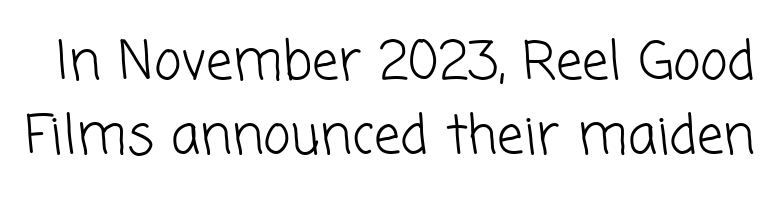
{"serif": "no", "bold": "no", "weight": "light", "width": "normal", "stroke_contrast": "low", "x_height": "medium", "monospaced": "no", "underline": "no", "line_spacing": "normal", "line_spacing_ratio": 1.39, "letter_spacing": "normal", "letter_spacing_em": 0.0, "glyph_px": 53}
